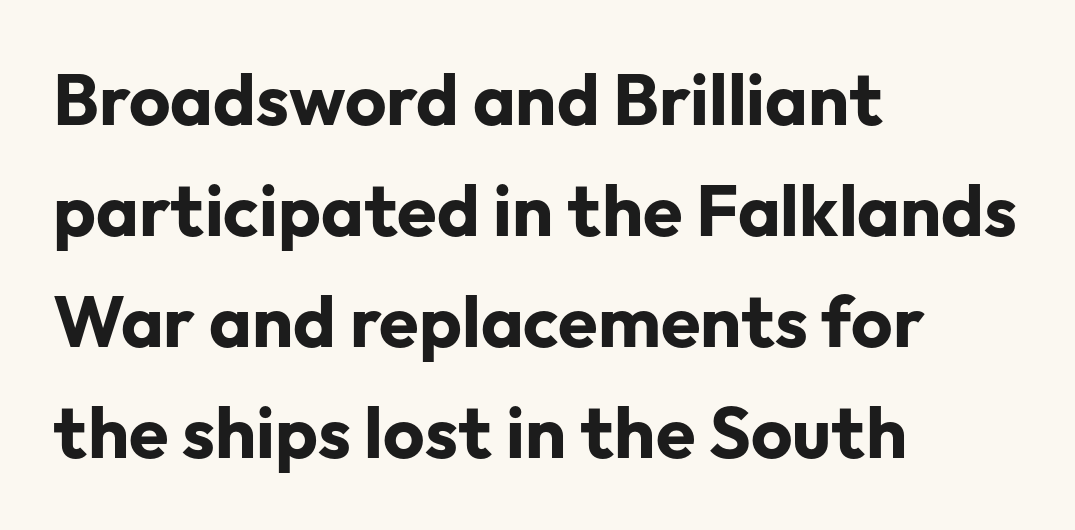
Q: Is the text bold? A: Yes.
Q: Is the text italic (slanted)? A: No, it is upright.
Q: Is the typeface a serif or a sans-serif typeface? A: Sans-serif.
Q: Is the text underlined? A: No.
Q: How is the paragraph aligned? A: Left-aligned.
Q: Is the spacing between letters normal or unusually wide? A: Normal.
Q: Is the spacing between lines tight, normal or loose? A: Normal.
Q: Width (condensed, normal, or wide)? A: Normal.
Q: Stroke contrast? A: Low.
Q: x-height? A: Medium.
Q: Monospaced? A: No.
